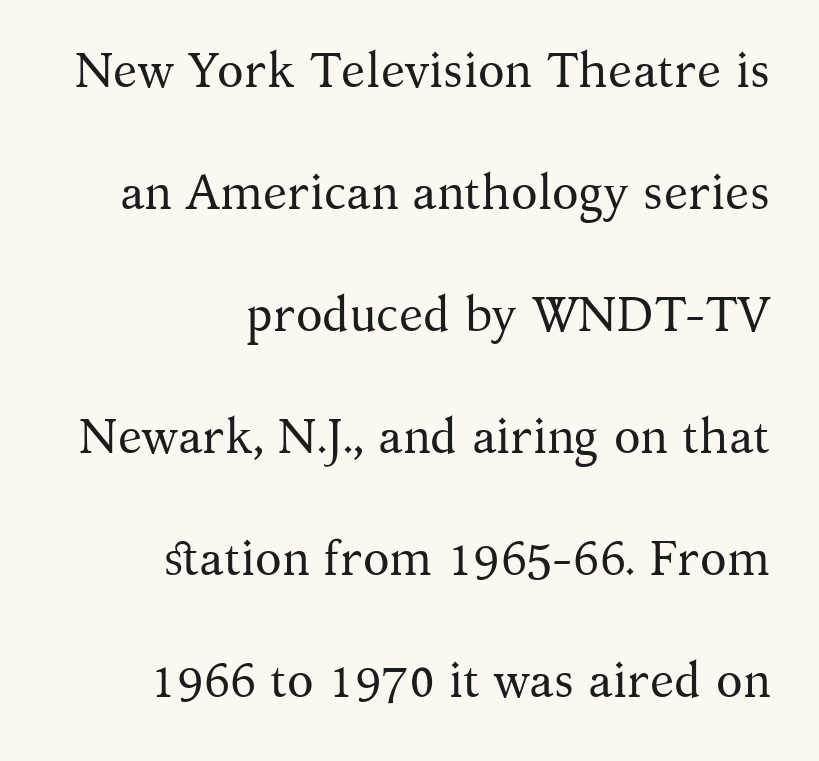
{"serif": "yes", "italic": "no", "bold": "no", "weight": "regular", "width": "normal", "stroke_contrast": "medium", "x_height": "medium", "monospaced": "no", "underline": "no", "align": "right", "line_spacing": "loose", "line_spacing_ratio": 2.49, "letter_spacing": "normal", "letter_spacing_em": 0.0, "glyph_px": 49}
